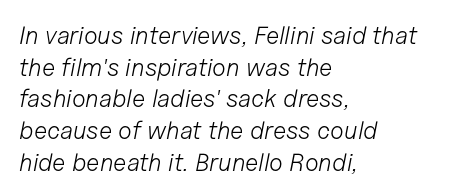
The image shows 25 px text type, italic (leaning right); set left-aligned, normal line spacing (1.27x), normal letter spacing, not underlined.
